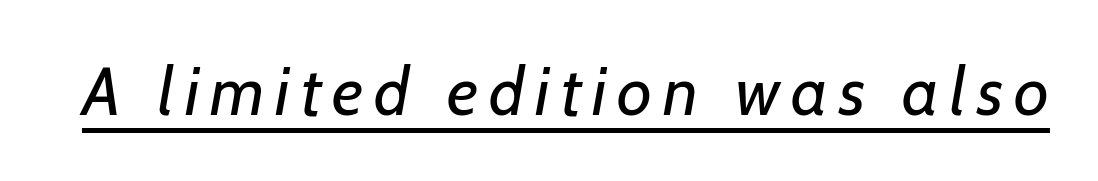
{"serif": "no", "bold": "no", "weight": "regular", "width": "normal", "stroke_contrast": "low", "x_height": "medium", "monospaced": "no", "underline": "yes", "glyph_px": 68}
